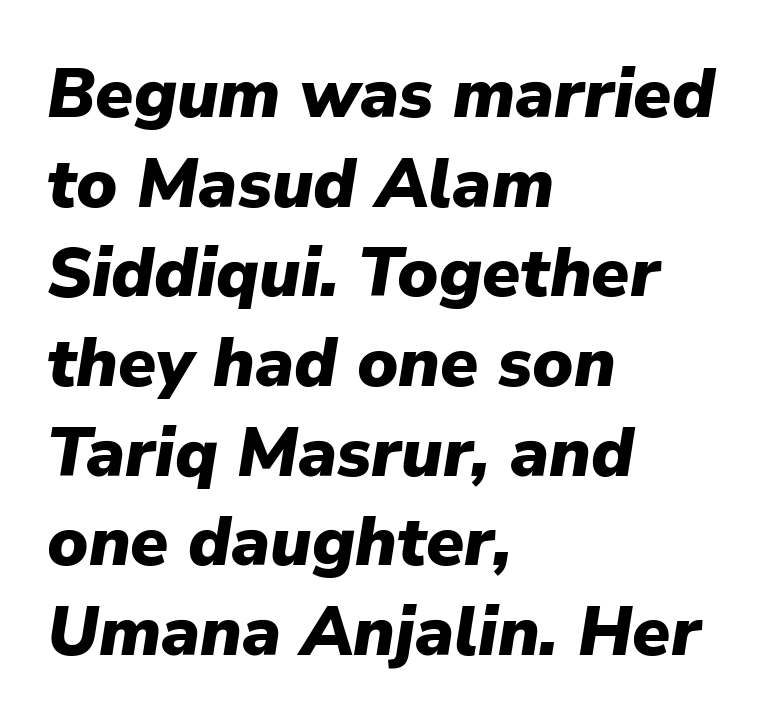
Plenty of ink on the page — the face is bold. The passage shown is typed in a proportional face where columns would drift. Emphasis-style slanted type is in use. Baseline-to-baseline distance is the conventional proportion of letter height. This rendering features lettering with no underline. Line starts are locked; line ends wander.
